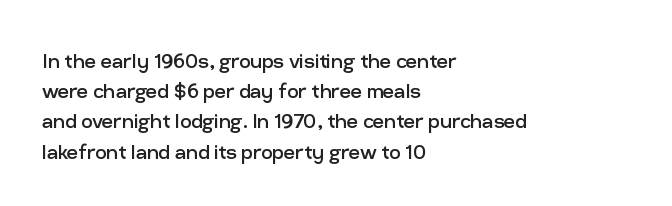
{"italic": "no", "bold": "no", "underline": "no", "align": "left", "line_spacing_ratio": 1.21, "letter_spacing": "normal", "letter_spacing_em": 0.0, "glyph_px": 25}
